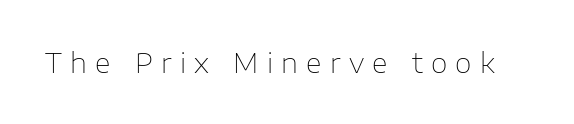
The cut favours lightness, reaching ordinary text weight at its darkest. It's the straight-up-and-down kind of type. There is plenty of visible air inserted between adjacent glyphs. Anything drawn beneath the words? Only blank space.
